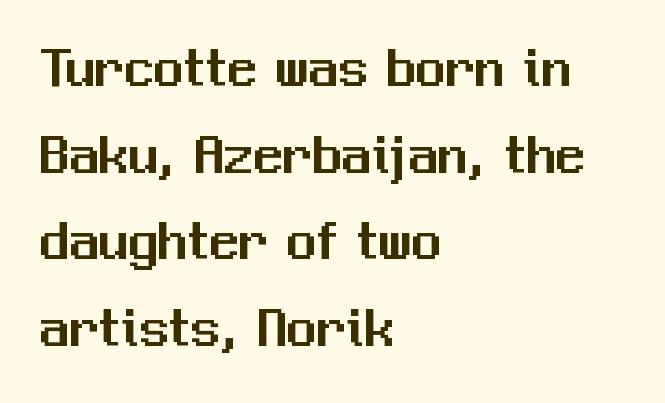
The letters sit at their default tracking, neither squeezed nor spread. You can tell from the bare stems that sans-serif type was used. Lines of text with bare space underneath. The specimen reads as upright at a glance. Does the copy run flush right? No — it runs flush left.
